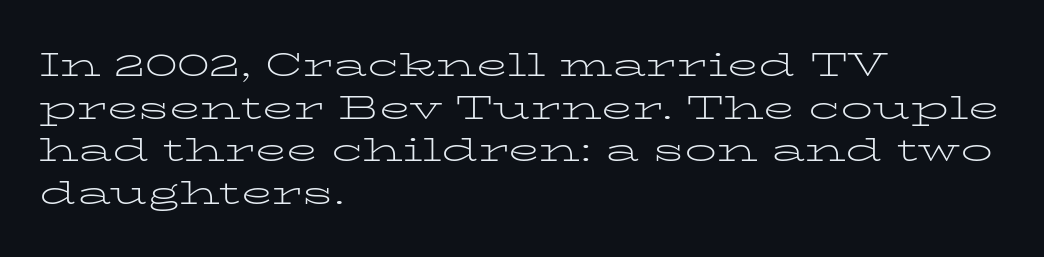
This is the regular roman posture of the typeface. The strokes carry an ordinary text weight at most. In terms of leading, this rendering sits right in the middle. A typesetter would label this face a serif. The area under the type is left untouched.
